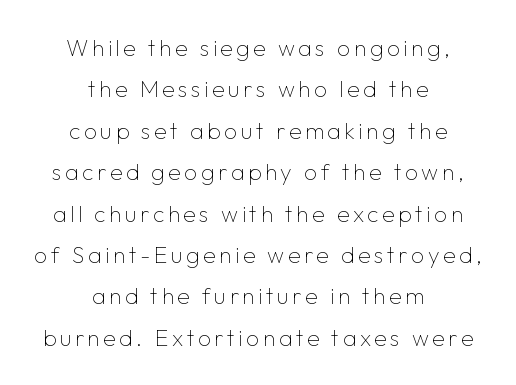
Q: Is the text bold? A: No.
Q: Is the text italic (slanted)? A: No, it is upright.
Q: Is the text underlined? A: No.
Q: How is the paragraph aligned? A: Centered.
